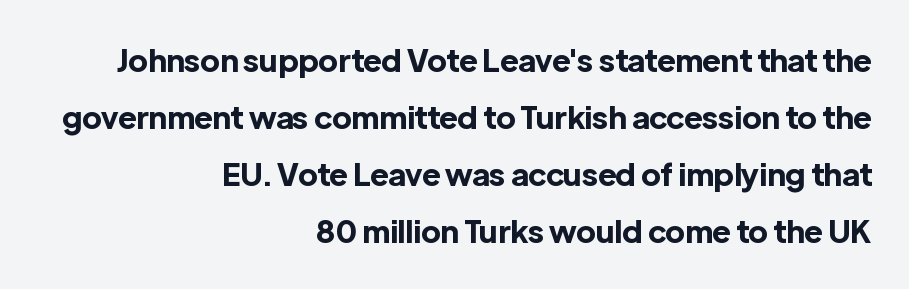
{"serif": "no", "italic": "no", "bold": "yes", "weight": "bold", "width": "normal", "x_height": "medium", "monospaced": "no", "underline": "no", "align": "right", "line_spacing_ratio": 1.84, "letter_spacing": "normal", "letter_spacing_em": 0.0, "glyph_px": 31}
